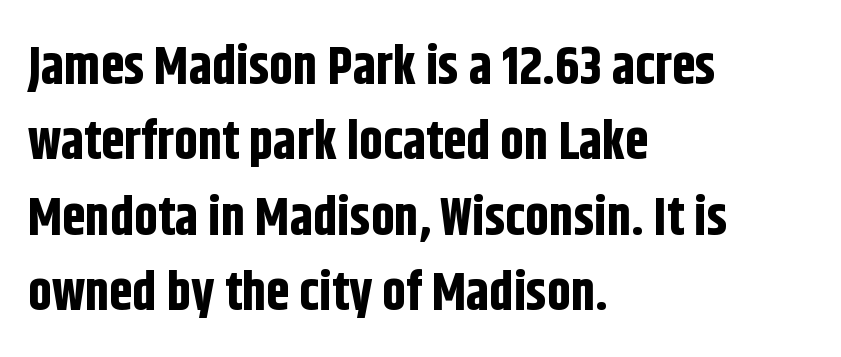
Normally led — the rows are evenly, conventionally spaced. Italic? Not at all — the glyphs are vertical. The setting favours the left margin, as ordinary paragraphs usually do. The passage shown is not underscored anywhere. This is heavy type, rendered in bold.
